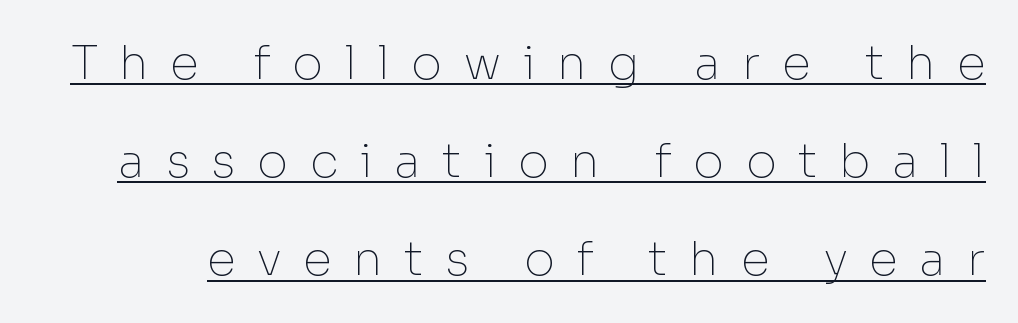
The image shows 47 px thin sans-serif type, upright; set loose line spacing (2.09x), unusually wide letter spacing (+0.46 em), underlined; low stroke contrast and a medium x-height.
